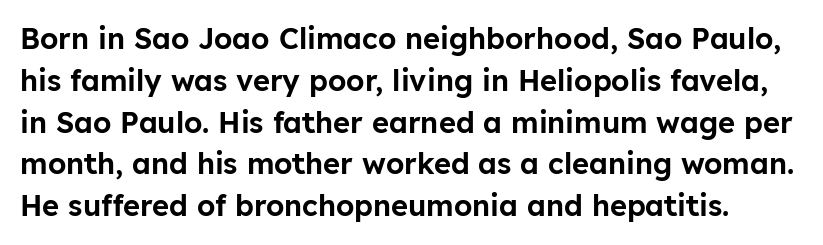
The image shows 29 px sans-serif type, upright; set normal line spacing (1.44x), normal letter spacing, not underlined; low stroke contrast and a medium x-height.
